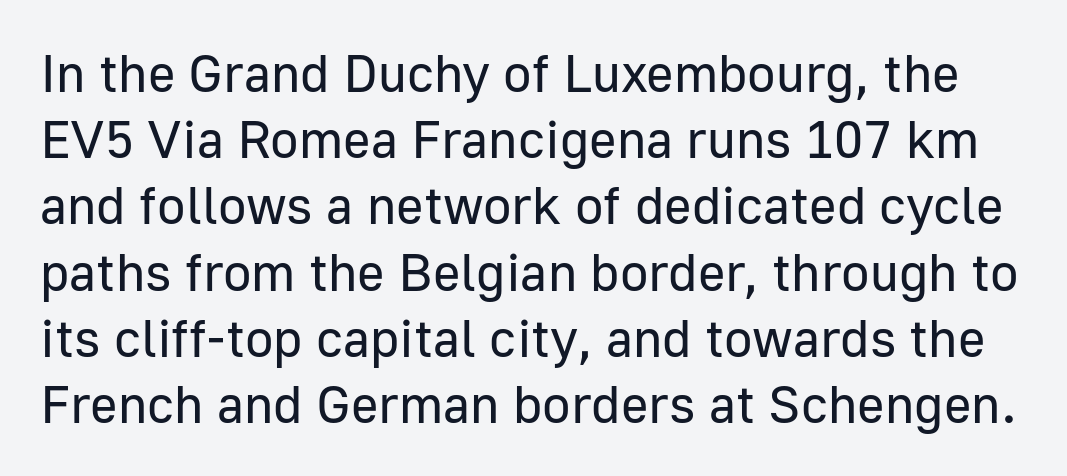
Q: Is the text bold? A: No.
Q: Is the text italic (slanted)? A: No, it is upright.
Q: Is the typeface a serif or a sans-serif typeface? A: Sans-serif.
Q: Is the text underlined? A: No.
Q: Is the spacing between letters normal or unusually wide? A: Normal.
Q: Is the spacing between lines tight, normal or loose? A: Normal.
Q: Width (condensed, normal, or wide)? A: Normal.
Q: Stroke contrast? A: Low.
Q: x-height? A: Medium.
Q: Monospaced? A: No.
